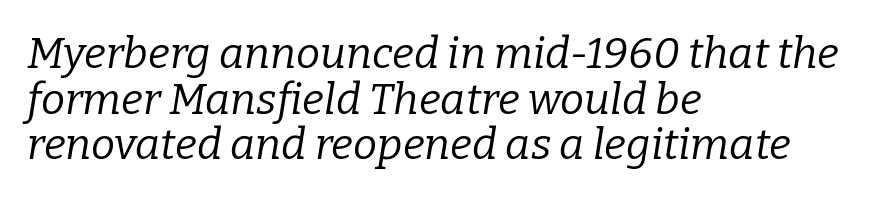
Q: Is the text bold? A: No.
Q: Is the text italic (slanted)? A: Yes, it leans right by about 9 degrees.
Q: Is the typeface a serif or a sans-serif typeface? A: Serif.
Q: Is the text underlined? A: No.
Q: How is the paragraph aligned? A: Left-aligned.
Q: Is the spacing between letters normal or unusually wide? A: Normal.
Q: Is the spacing between lines tight, normal or loose? A: Tight.
Q: Width (condensed, normal, or wide)? A: Normal.
Q: Stroke contrast? A: Low.
Q: x-height? A: Medium.
Q: Monospaced? A: No.
